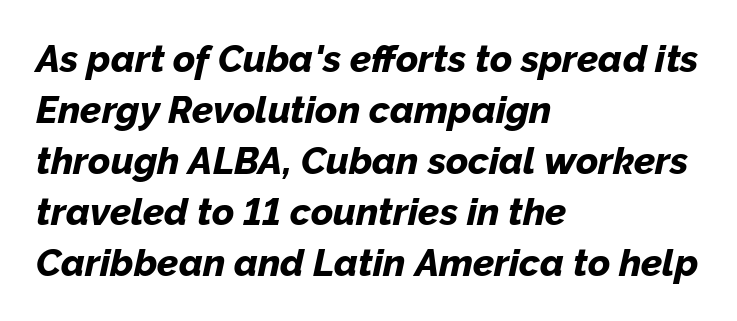
Here the designer chose a conventional face with non-uniform glyph widths. The text carries the slant typical of an italic or oblique font. If you measured baseline to baseline, you'd find a middling distance. A classic flush-left, rag-right setting is used for this passage. Look at the tracking — it's just the regular setting, nothing added. The font is running at its bold setting.
